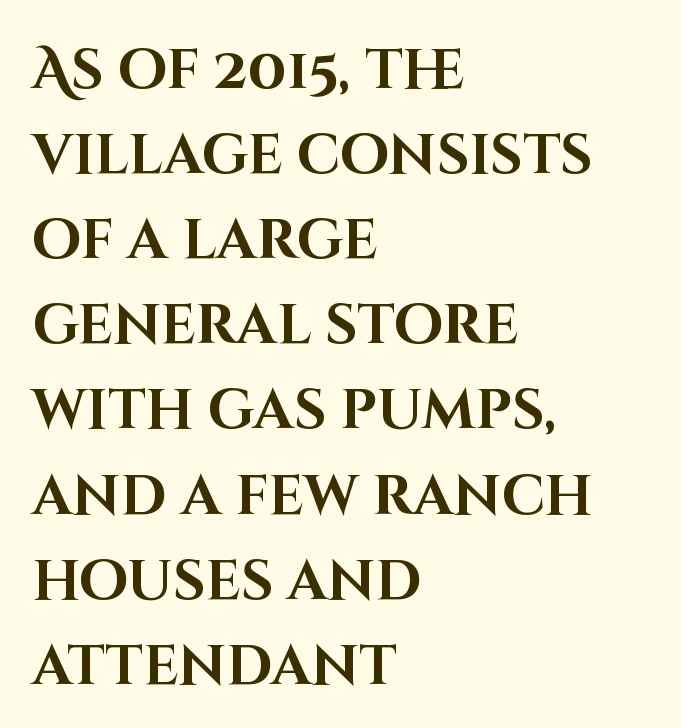
Q: Is the text bold? A: Yes.
Q: Is the text italic (slanted)? A: No, it is upright.
Q: Is the typeface a serif or a sans-serif typeface? A: Sans-serif.
Q: Is the text underlined? A: No.
Q: How is the paragraph aligned? A: Left-aligned.
Q: Is the spacing between letters normal or unusually wide? A: Normal.
Q: Is the spacing between lines tight, normal or loose? A: Normal.
Q: Width (condensed, normal, or wide)? A: Normal.
Q: Stroke contrast? A: High.
Q: x-height? A: Large.
Q: Monospaced? A: No.
